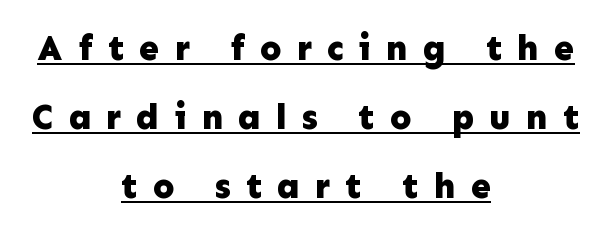
Note the varied advance widths — an 'i' is clearly narrower than an 'm'. Words appear elongated and porous because spacing is wide. A great deal of white space separates one row of letters from the next. This is the regular roman posture of the typeface. The rendered words wear a rule along their underside. Look at the bottom of the vertical strokes: they stop flat, with no serifs.
